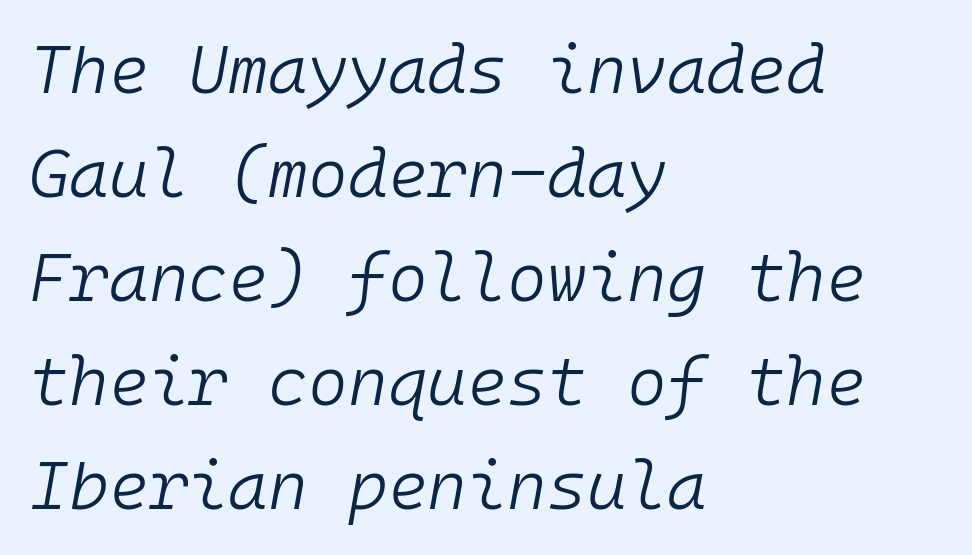
The image shows 68 px light type, italic (leaning right), monospaced; set left-aligned, normal line spacing (1.53x), normal letter spacing, not underlined; low stroke contrast and a medium x-height.
